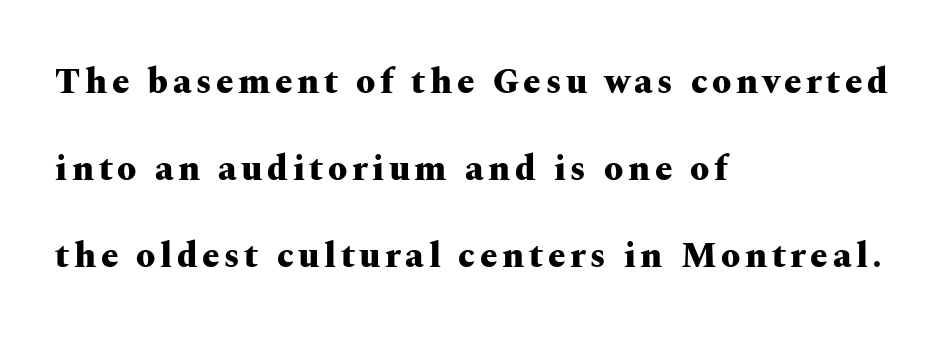
{"serif": "yes", "italic": "no", "bold": "yes", "weight": "heavy", "width": "wide", "stroke_contrast": "medium", "x_height": "medium", "monospaced": "no", "underline": "no", "align": "left", "line_spacing": "loose", "line_spacing_ratio": 2.49, "glyph_px": 35}
